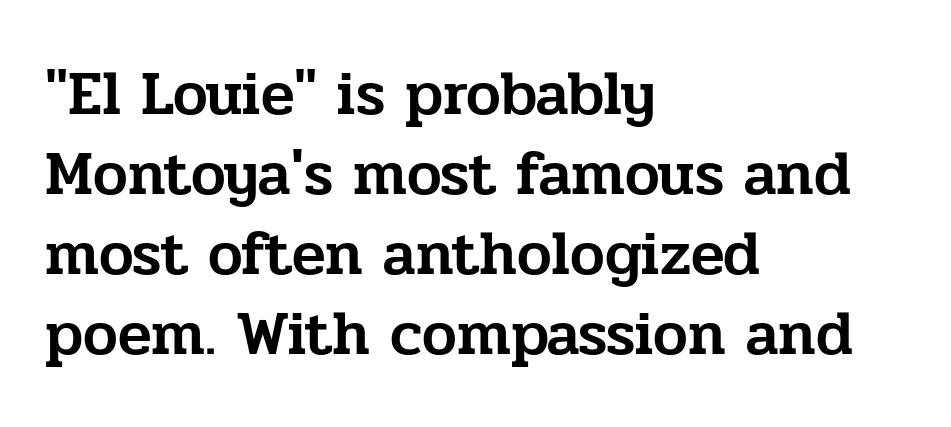
{"serif": "yes", "italic": "no", "width": "normal", "stroke_contrast": "low", "x_height": "medium", "monospaced": "no", "underline": "no", "align": "left", "line_spacing": "normal", "line_spacing_ratio": 1.29, "letter_spacing": "normal", "letter_spacing_em": 0.0, "glyph_px": 62}
